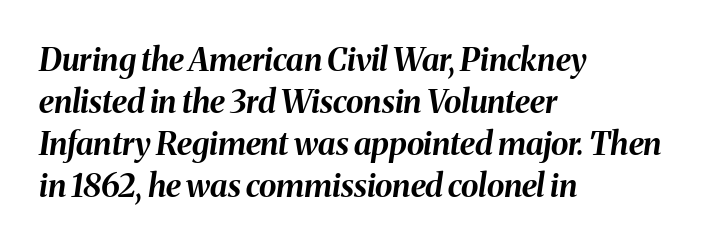
{"italic": "yes", "lean": "right", "slant_degrees": 8, "bold": "yes", "weight": "bold", "width": "normal", "stroke_contrast": "medium", "x_height": "medium", "monospaced": "no", "underline": "no", "align": "left", "line_spacing": "normal", "line_spacing_ratio": 1.31, "letter_spacing": "normal", "letter_spacing_em": 0.0, "glyph_px": 32}
